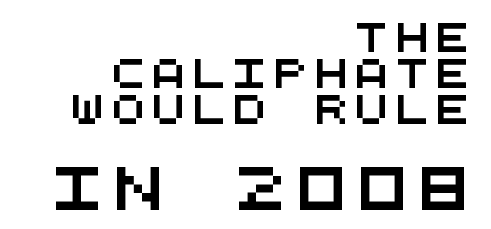
Observe the wide spacing: letters keep a clear distance from each other. A student would call this right alignment; a typographer would say flush right, rag left. Nobody drew a line under any word here. The space between consecutive lines is moderate. Each letter's strokes conclude bluntly, with no projecting serifs. Think of a typewriter: that constant character pitch is what you see here.
